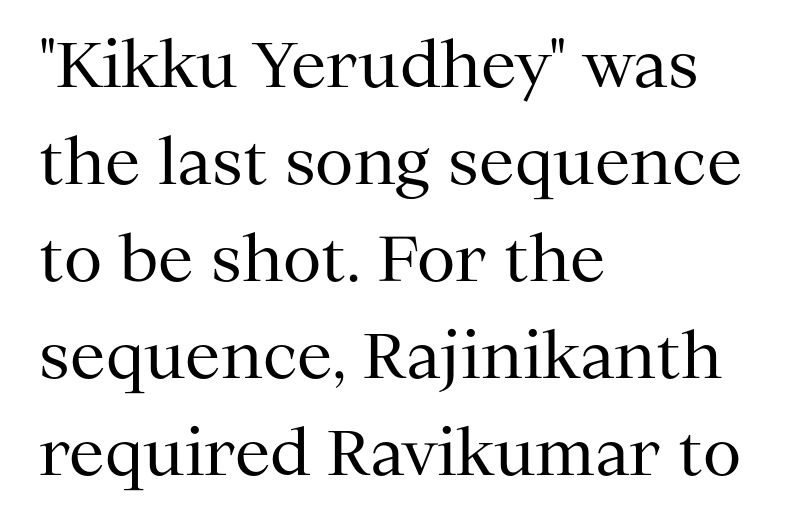
The rendering shows small feet on the letterforms — a serif design. How would I describe the line gaps? Plain and ordinary. Varying glyph widths throughout — classic text-font behaviour. No italicization has been applied; the sample stays upright. The type is set solid horizontally, with unmodified tracking.
